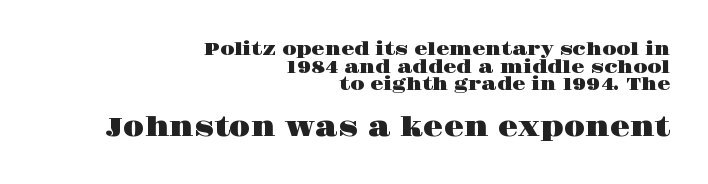
These lines huddle together more closely than default settings would place them. The lines are quadded right. Characters follow at the spacing the type designer built in. The lettering stays uniformly vertical, giving the passage a roman look.
